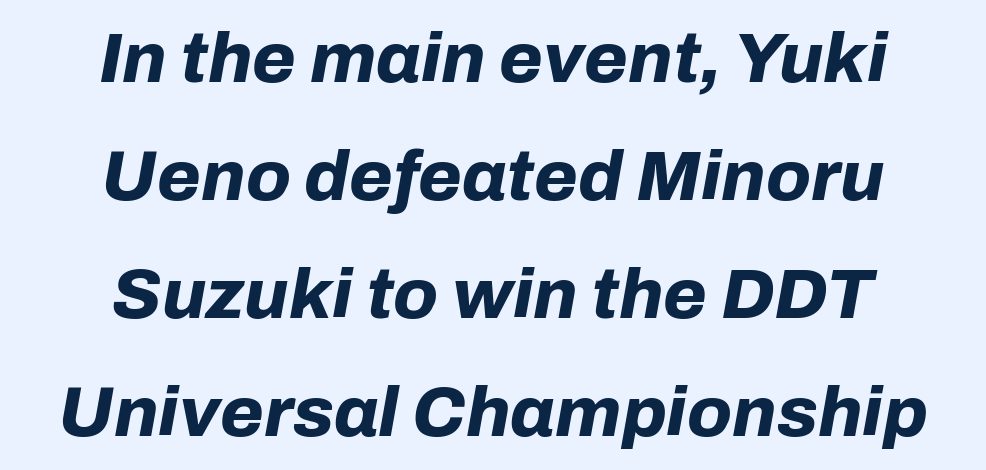
Students, observe: this is what conventionally led text looks like. The axis of the letterforms is tilted away from vertical. The face used here is proportionally spaced, like ordinary book or web type. A full-strength bold gives these letters their thick strokes. The words here are not underlined. The paragraph shown floats in the horizontal middle.
